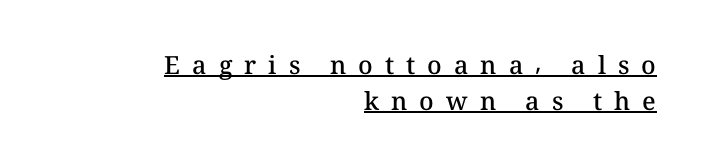
Q: Is the text bold? A: Semi-bold.
Q: Is the text italic (slanted)? A: No, it is upright.
Q: Is the text underlined? A: Yes.
Q: How is the paragraph aligned? A: Right-aligned.
Q: Is the spacing between letters normal or unusually wide? A: Unusually wide.
Q: Is the spacing between lines tight, normal or loose? A: Normal.
